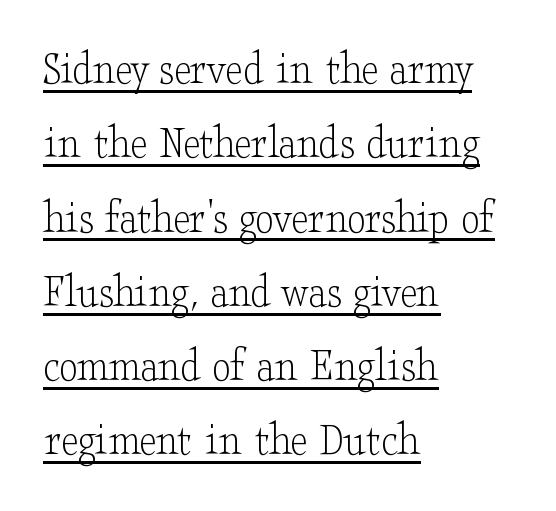
Students, observe the line beneath the letters — that is underlining. What's the leading like? Ordinary, nothing unusual. The specimen reads as upright at a glance. No letter is thick-stroked: the sample isn't bold. A serif font was chosen for this passage.
